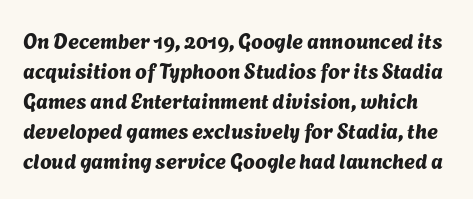
Standard letterfit; no display-style spreading of the glyphs. Check the space under the baseline: it is left empty. The leading is moderate, giving the passage an even texture.
